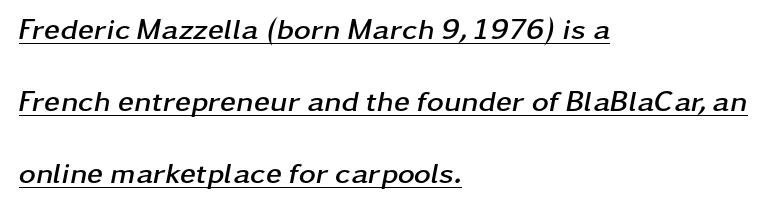
Horizontal bands of white between lines are thick stripes. In terms of letterspacing, this is plain default setting. Does the weight exceed regular? Yes, all the way to bold. Underlining? Definitely there. The passage shown is typed in a proportional face where columns would drift.
